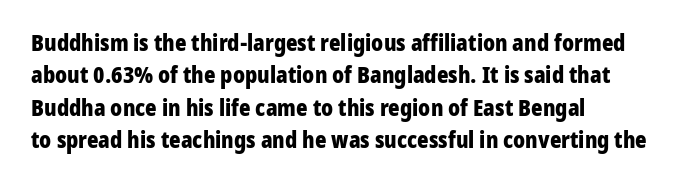
Q: Is the text bold? A: Yes.
Q: Is the text italic (slanted)? A: No, it is upright.
Q: Is the text underlined? A: No.
Q: How is the paragraph aligned? A: Left-aligned.
Q: Is the spacing between letters normal or unusually wide? A: Normal.
Q: Is the spacing between lines tight, normal or loose? A: Normal.
